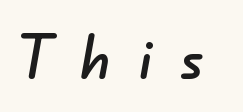
The image shows 60 px sans-serif type; set unusually wide letter spacing (+0.47 em), not underlined; low stroke contrast and a small x-height.
